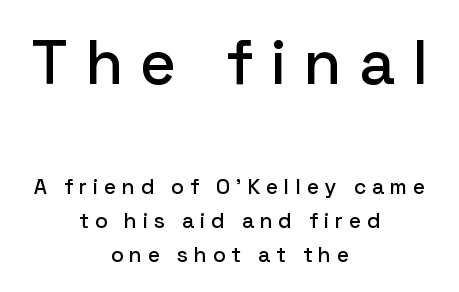
Q: Is the text italic (slanted)? A: No, it is upright.
Q: Is the typeface a serif or a sans-serif typeface? A: Sans-serif.
Q: Is the text underlined? A: No.
Q: How is the paragraph aligned? A: Centered.
Q: Is the spacing between letters normal or unusually wide? A: Unusually wide.
Q: Is the spacing between lines tight, normal or loose? A: Normal.
Q: Which block of text is set in a larger size, the first (top) or the second (bottom)? A: The first (top) one.
Q: Width (condensed, normal, or wide)? A: Normal.
Q: Stroke contrast? A: Low.
Q: x-height? A: Medium.
Q: Monospaced? A: No.
